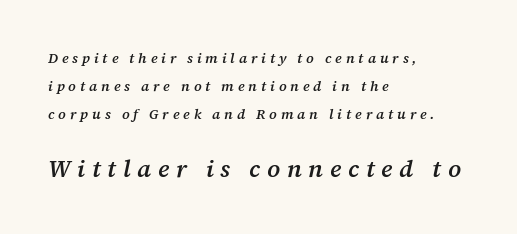
{"italic": "yes", "lean": "right", "slant_degrees": 12, "bold": "semi", "underline": "no", "align": "left", "line_spacing": "loose", "line_spacing_ratio": 2.01, "letter_spacing": "wide", "letter_spacing_em": 0.28, "larger_block": "second", "size_ratio": 1.71, "glyph_px": 24}
